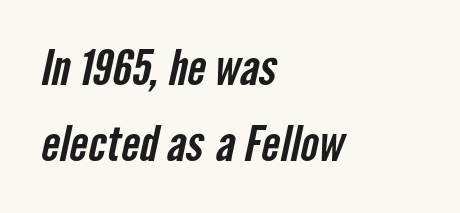
Q: Is the typeface a serif or a sans-serif typeface? A: Sans-serif.
Q: Is the text underlined? A: No.
Q: How is the paragraph aligned? A: Left-aligned.
Q: Is the spacing between letters normal or unusually wide? A: Normal.
Q: Is the spacing between lines tight, normal or loose? A: Normal.
Q: Width (condensed, normal, or wide)? A: Condensed.
Q: Stroke contrast? A: Low.
Q: x-height? A: Medium.
Q: Monospaced? A: No.
